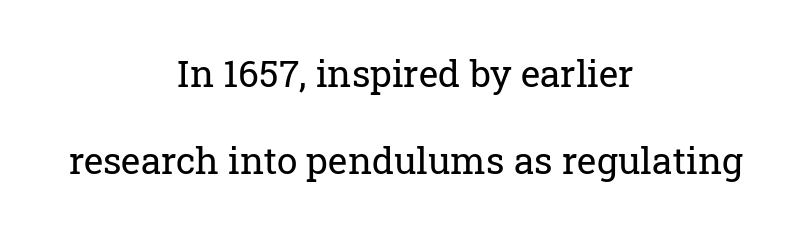
Only glyphs here, with clear space below each row. Horizontally, the lines are justified to the midpoint only. The typography opts for an upright posture over an oblique one. Reading down the column, the eye jumps a long way to each next line. Inter-character spacing is left at the font's built-in metrics. No chunkiness to these letters — they're not bold.
